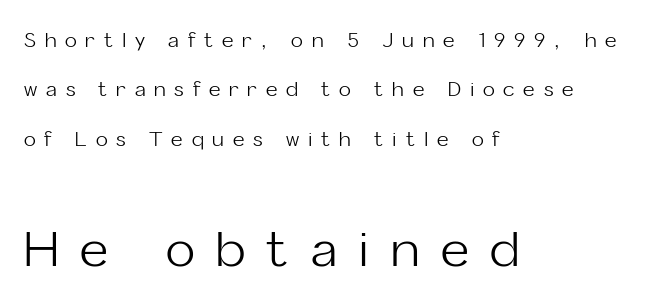
Q: Is the text bold? A: No.
Q: Is the text italic (slanted)? A: No, it is upright.
Q: Is the typeface a serif or a sans-serif typeface? A: Sans-serif.
Q: Is the text underlined? A: No.
Q: How is the paragraph aligned? A: Left-aligned.
Q: Is the spacing between letters normal or unusually wide? A: Unusually wide.
Q: Is the spacing between lines tight, normal or loose? A: Loose.
Q: Which block of text is set in a larger size, the first (top) or the second (bottom)? A: The second (bottom) one.
Q: Width (condensed, normal, or wide)? A: Normal.
Q: Stroke contrast? A: Low.
Q: x-height? A: Medium.
Q: Monospaced? A: No.
